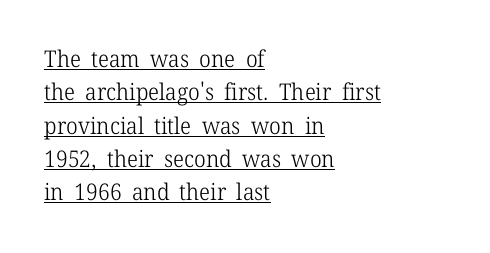
The vertical gap from one line to the next is medium. The characters are drawn with everyday or finer stroke widths. The specimen includes a rule beneath the text block's lines. The gaps between neighbouring characters are ordinary and unremarkable. These lines stack with their left ends in a neat column. This is roman type, the default non-slanted kind.
